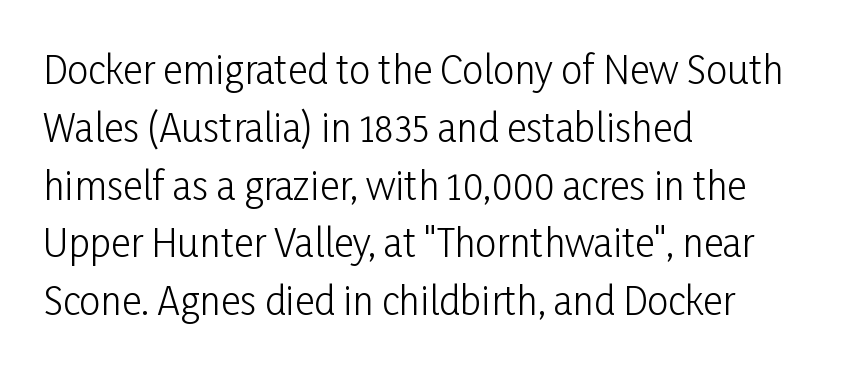
Q: Is the text bold? A: No.
Q: Is the text italic (slanted)? A: No, it is upright.
Q: Is the typeface a serif or a sans-serif typeface? A: Sans-serif.
Q: Is the text underlined? A: No.
Q: How is the paragraph aligned? A: Left-aligned.
Q: Is the spacing between letters normal or unusually wide? A: Normal.
Q: Is the spacing between lines tight, normal or loose? A: Normal.
Q: Width (condensed, normal, or wide)? A: Condensed.
Q: Stroke contrast? A: Low.
Q: x-height? A: Medium.
Q: Monospaced? A: No.
